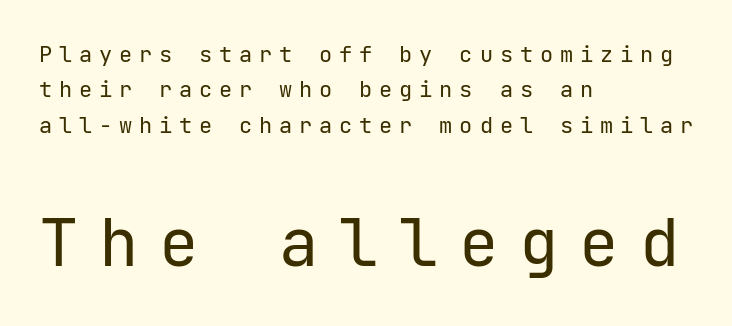
Q: Is the text bold? A: No.
Q: Is the text italic (slanted)? A: No, it is upright.
Q: Is the typeface a serif or a sans-serif typeface? A: Sans-serif.
Q: Is the text underlined? A: No.
Q: How is the paragraph aligned? A: Left-aligned.
Q: Is the spacing between letters normal or unusually wide? A: Unusually wide.
Q: Is the spacing between lines tight, normal or loose? A: Normal.
Q: Which block of text is set in a larger size, the first (top) or the second (bottom)? A: The second (bottom) one.
Q: Width (condensed, normal, or wide)? A: Normal.
Q: Stroke contrast? A: Low.
Q: x-height? A: Medium.
